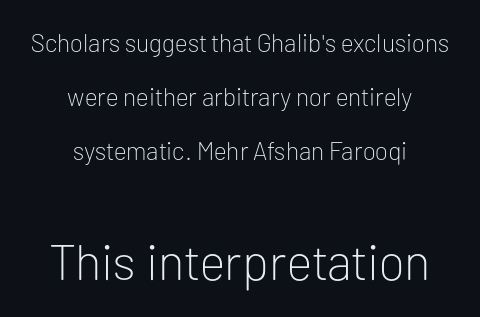
The image shows 50 px light sans-serif type, upright; set centered, loose line spacing (2.17x), normal letter spacing, not underlined; the second (bottom) block is 2.0x larger; low stroke contrast and a medium x-height.
